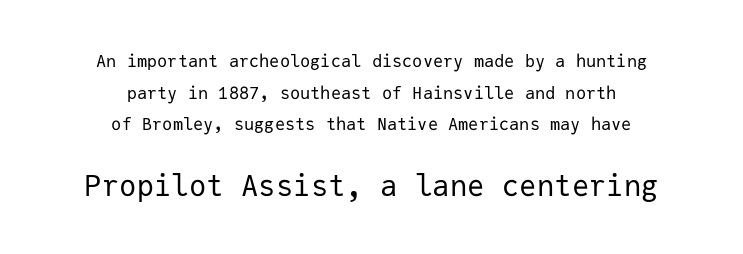
{"serif": "no", "italic": "no", "bold": "no", "weight": "regular", "width": "normal", "stroke_contrast": "low", "x_height": "medium", "monospaced": "yes", "underline": "no", "align": "center", "line_spacing_ratio": 1.86, "letter_spacing": "normal", "letter_spacing_em": 0.0, "larger_block": "second", "size_ratio": 1.71, "glyph_px": 29}
